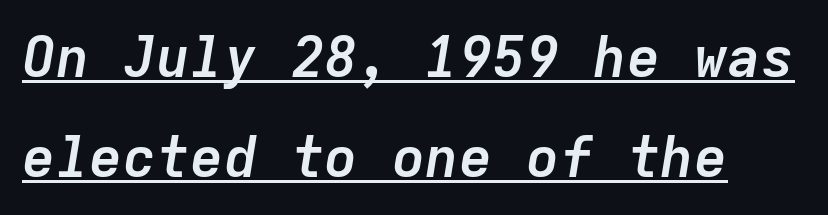
Q: Is the text bold? A: Yes.
Q: Is the text italic (slanted)? A: Yes, it leans right by about 9 degrees.
Q: Is the text underlined? A: Yes.
Q: How is the paragraph aligned? A: Left-aligned.
Q: Is the spacing between letters normal or unusually wide? A: Normal.
Q: Width (condensed, normal, or wide)? A: Normal.
Q: Stroke contrast? A: Low.
Q: x-height? A: Medium.
Q: Monospaced? A: Yes.
